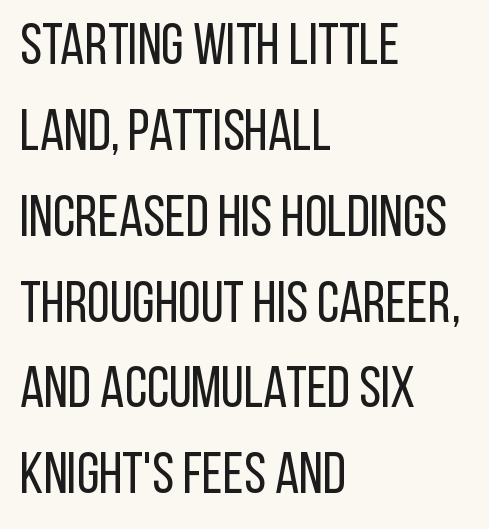
Q: Is the text bold? A: No.
Q: Is the text italic (slanted)? A: No, it is upright.
Q: Is the typeface a serif or a sans-serif typeface? A: Sans-serif.
Q: Is the text underlined? A: No.
Q: How is the paragraph aligned? A: Left-aligned.
Q: Is the spacing between letters normal or unusually wide? A: Normal.
Q: Is the spacing between lines tight, normal or loose? A: Normal.
Q: Width (condensed, normal, or wide)? A: Condensed.
Q: Stroke contrast? A: Low.
Q: x-height? A: Large.
Q: Monospaced? A: No.
